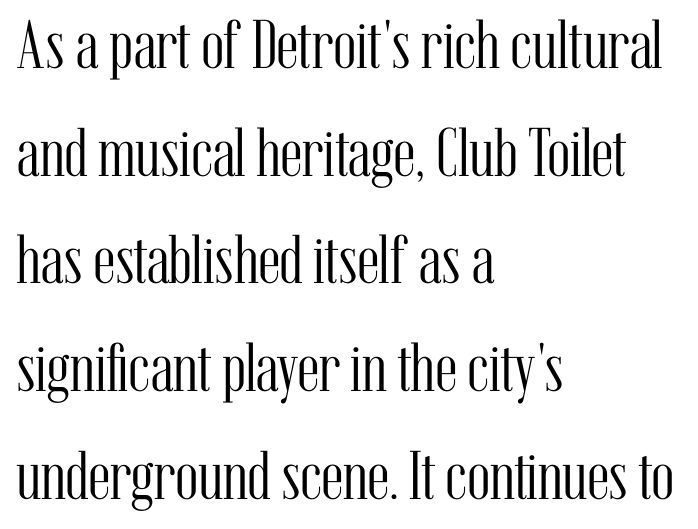
A typesetter would call this zero additional tracking. Proportional: the letters do not fall into vertical columns. The strokes carry an ordinary text weight at most. One glance says typical: line gaps are just what's usual. The axis of the letterforms is exactly vertical. Unlike a clean sans, this face finishes its strokes with serifs.
